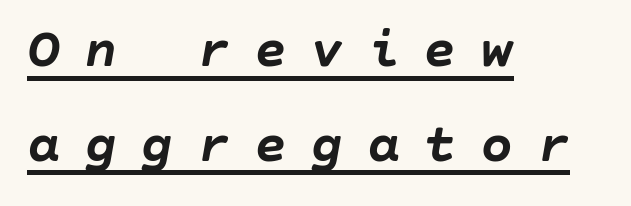
Caption: multi-line text, flush left, ragged right. Look at the tracking — it's clearly loosened, letters drifting apart. Notice how the stems are inclined rather than vertical — that's the hallmark of italics. Has an underline been added? It has. Strokes here are thick enough to call this a true bold.
